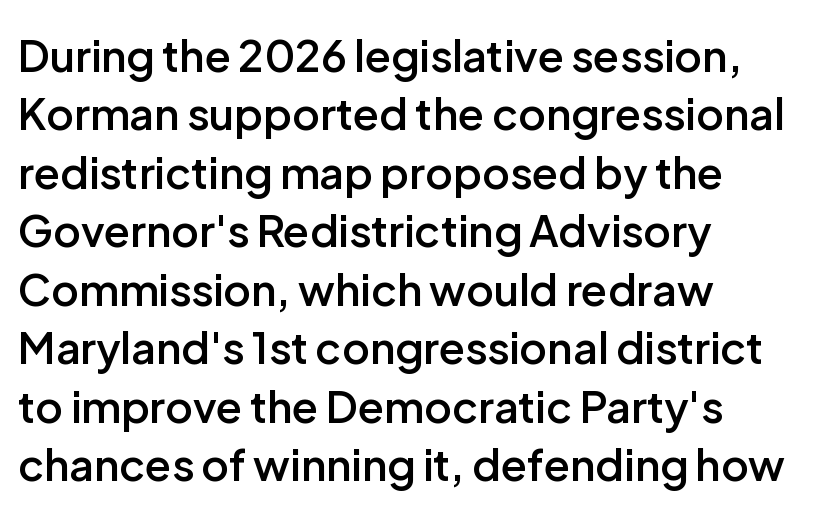
Is the type bold? Partly — it's a semibold, heavier than regular but not fully bold. Spacing verdict: proportional, widths tailored to each character. Words appear dense and cohesive because spacing is normal. If you measured baseline to baseline, you'd find a middling distance. A bare baseline throughout the passage. Caption: multi-line text, flush left, ragged right.
